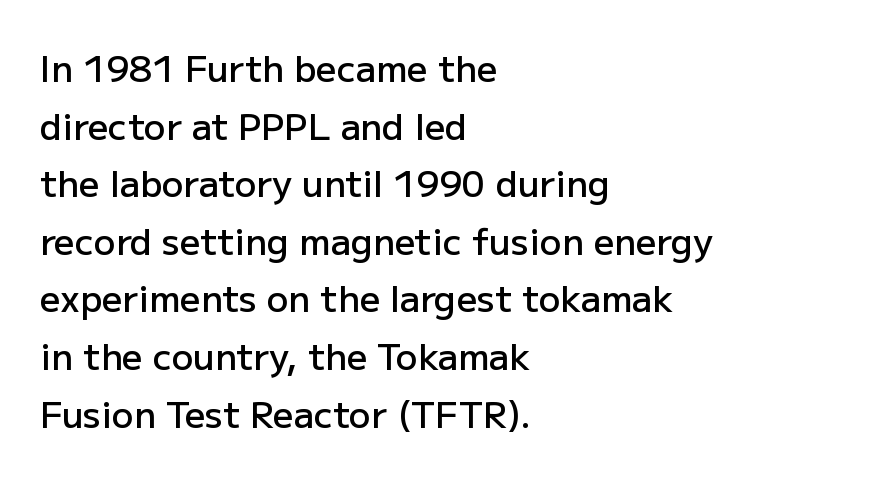
{"serif": "no", "italic": "no", "bold": "semi", "weight": "semibold", "width": "normal", "stroke_contrast": "low", "x_height": "medium", "monospaced": "no", "underline": "no", "align": "left", "line_spacing": "normal", "line_spacing_ratio": 1.6, "letter_spacing": "normal", "letter_spacing_em": 0.0, "glyph_px": 36}
